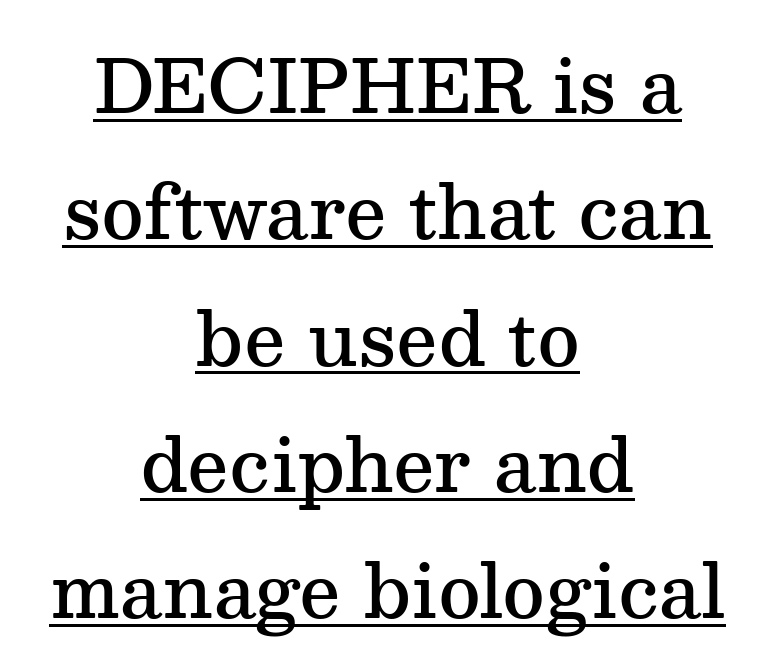
Q: Is the text bold? A: Semi-bold.
Q: Is the text italic (slanted)? A: No, it is upright.
Q: Is the typeface a serif or a sans-serif typeface? A: Serif.
Q: Is the text underlined? A: Yes.
Q: How is the paragraph aligned? A: Centered.
Q: Is the spacing between letters normal or unusually wide? A: Normal.
Q: Width (condensed, normal, or wide)? A: Normal.
Q: Stroke contrast? A: Medium.
Q: x-height? A: Medium.
Q: Monospaced? A: No.
